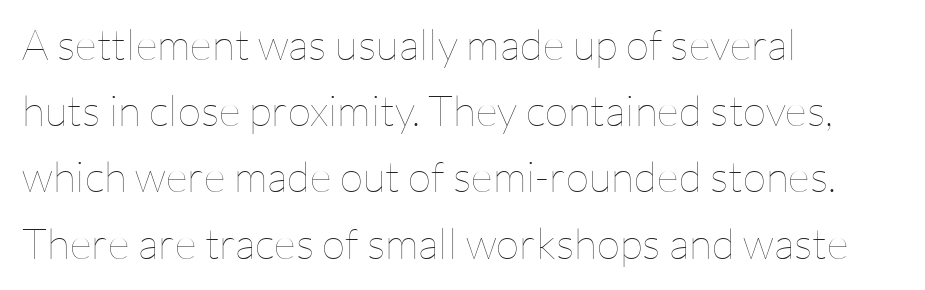
{"italic": "no", "bold": "no", "weight": "thin", "width": "normal", "stroke_contrast": "low", "x_height": "medium", "monospaced": "no", "underline": "no", "align": "left", "line_spacing": "normal", "line_spacing_ratio": 1.54, "letter_spacing": "normal", "letter_spacing_em": 0.0, "glyph_px": 43}
